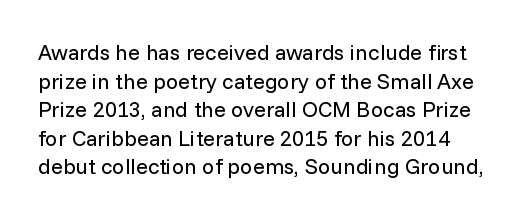
{"italic": "no", "bold": "no", "underline": "no", "line_spacing": "normal", "line_spacing_ratio": 1.3, "letter_spacing": "normal", "letter_spacing_em": 0.0, "glyph_px": 22}
